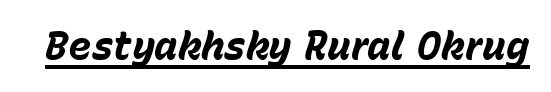
Q: Is the text bold? A: Yes.
Q: Is the text italic (slanted)? A: Yes, it leans right by about 15 degrees.
Q: Is the text underlined? A: Yes.
Q: Is the spacing between letters normal or unusually wide? A: Normal.
Q: Width (condensed, normal, or wide)? A: Normal.
Q: Stroke contrast? A: Low.
Q: x-height? A: Medium.
Q: Monospaced? A: No.
